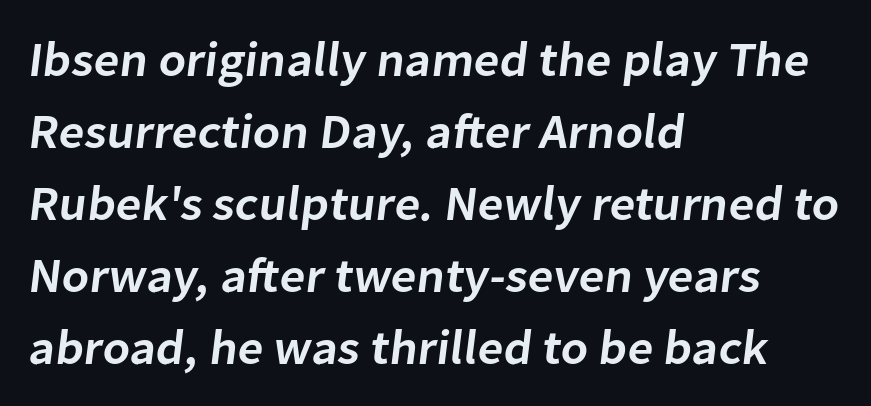
The image shows 49 px semibold sans-serif type; set left-aligned, normal line spacing (1.47x), normal letter spacing, not underlined; low stroke contrast and a medium x-height.
